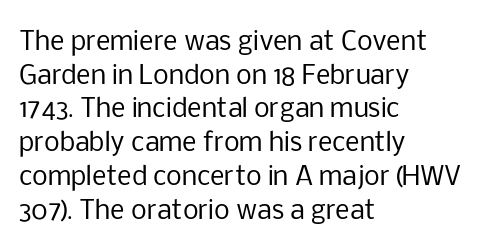
Honestly, there is no underline to notice here at all. When letters stand straight like this, we call the style roman or upright. The passage shown stacks its lines at a standard gap. Horizontal alignment here is leftward, the default for most running prose. Ink coverage per letter is moderate at most.
